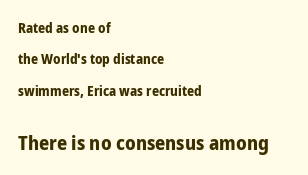
The paragraph has a hard left edge and a soft right edge. Notice the wide empty band between every row — that's loose leading. Tracking here is standard; glyphs follow each other at the usual distance. The face used here has the dense, thick strokes of a bold. The type sits square on the baseline with zero lean.
